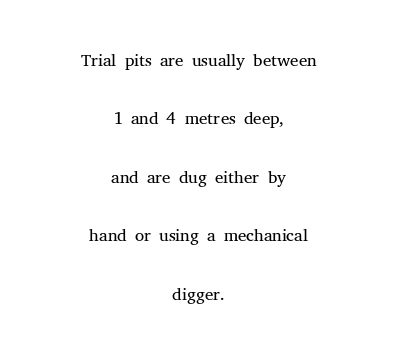
{"italic": "no", "bold": "no", "underline": "no", "align": "center", "line_spacing": "loose", "line_spacing_ratio": 2.25, "letter_spacing": "normal", "letter_spacing_em": 0.0, "glyph_px": 26}
